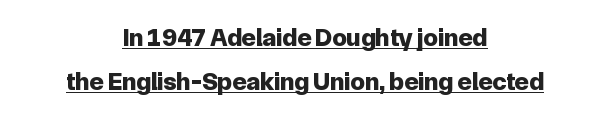
Q: Is the text bold? A: Yes.
Q: Is the text italic (slanted)? A: No, it is upright.
Q: Is the text underlined? A: Yes.
Q: How is the paragraph aligned? A: Centered.
Q: Is the spacing between letters normal or unusually wide? A: Normal.
Q: Is the spacing between lines tight, normal or loose? A: Normal.
